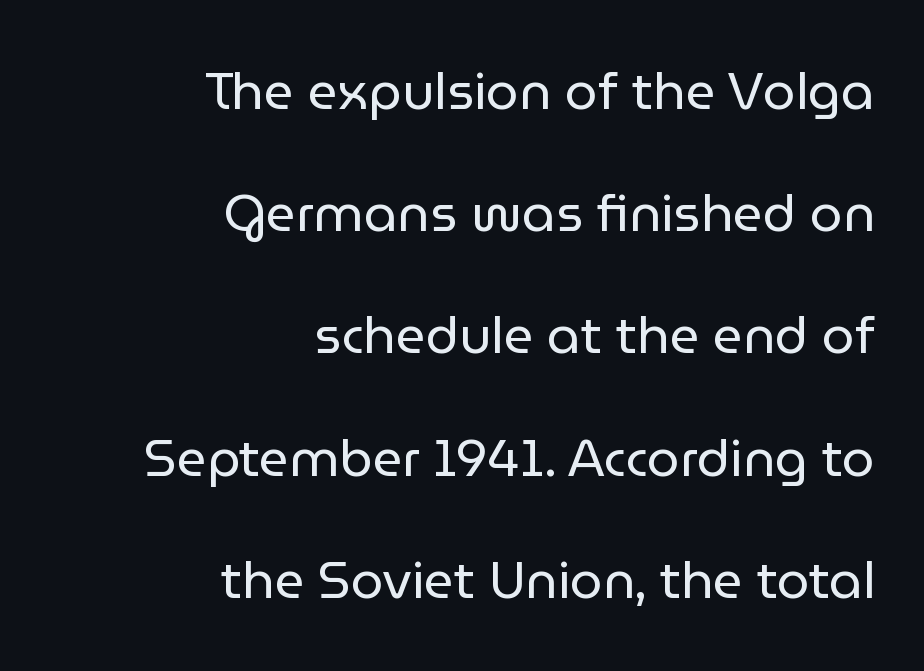
Check the space under the baseline: it is left empty. The passage shown is typed in a proportional face where columns would drift. The strokes are not fattened; the text isn't bold. Whoever set this chose breathing room over compactness in the vertical rhythm. The lettering holds an erect, upright posture throughout. Each letter's strokes conclude bluntly, with no projecting serifs.
